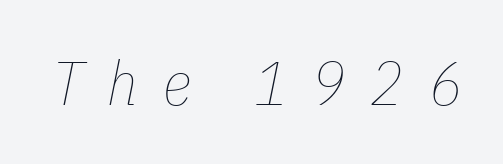
Has an underline been added? It has not. How are the letters spaced? Widely, with obvious added tracking. It's the slanting kind of type. The font is comparable to plain body text, perhaps lighter. Here the designer chose a conventional face with non-uniform glyph widths.
